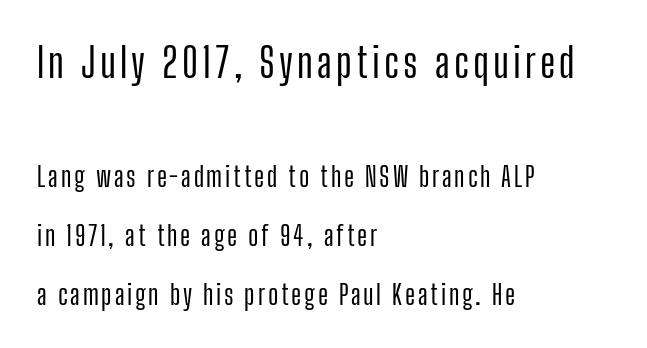
Q: Is the text italic (slanted)? A: No, it is upright.
Q: Is the typeface a serif or a sans-serif typeface? A: Sans-serif.
Q: Is the text underlined? A: No.
Q: How is the paragraph aligned? A: Left-aligned.
Q: Is the spacing between lines tight, normal or loose? A: Loose.
Q: Which block of text is set in a larger size, the first (top) or the second (bottom)? A: The first (top) one.
Q: Width (condensed, normal, or wide)? A: Condensed.
Q: Stroke contrast? A: Low.
Q: x-height? A: Medium.
Q: Monospaced? A: No.
